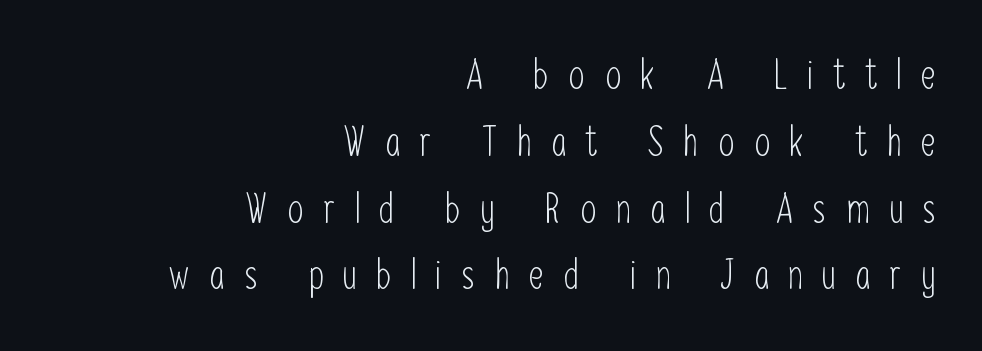
{"serif": "no", "italic": "no", "bold": "no", "weight": "light", "width": "condensed", "stroke_contrast": "low", "x_height": "medium", "monospaced": "no", "underline": "no", "align": "right", "line_spacing": "normal", "line_spacing_ratio": 1.63, "letter_spacing": "wide", "letter_spacing_em": 0.48, "glyph_px": 41}
